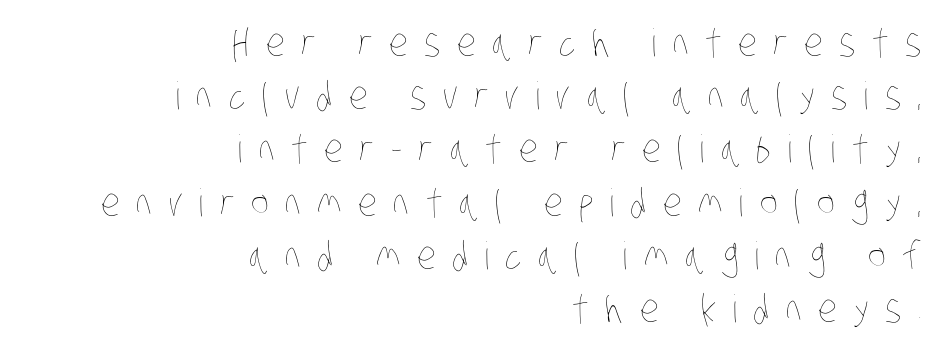
Q: Is the text bold? A: No.
Q: Is the text underlined? A: No.
Q: How is the paragraph aligned? A: Right-aligned.
Q: Is the spacing between letters normal or unusually wide? A: Unusually wide.
Q: Is the spacing between lines tight, normal or loose? A: Normal.
Q: Width (condensed, normal, or wide)? A: Condensed.
Q: Stroke contrast? A: Low.
Q: x-height? A: Large.
Q: Monospaced? A: No.
